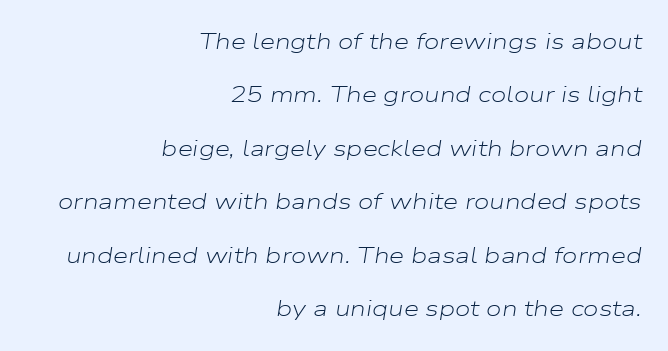
Q: Is the text bold? A: No.
Q: Is the text italic (slanted)? A: Yes, it leans right by about 9 degrees.
Q: Is the text underlined? A: No.
Q: How is the paragraph aligned? A: Right-aligned.
Q: Is the spacing between letters normal or unusually wide? A: Normal.
Q: Is the spacing between lines tight, normal or loose? A: Loose.
